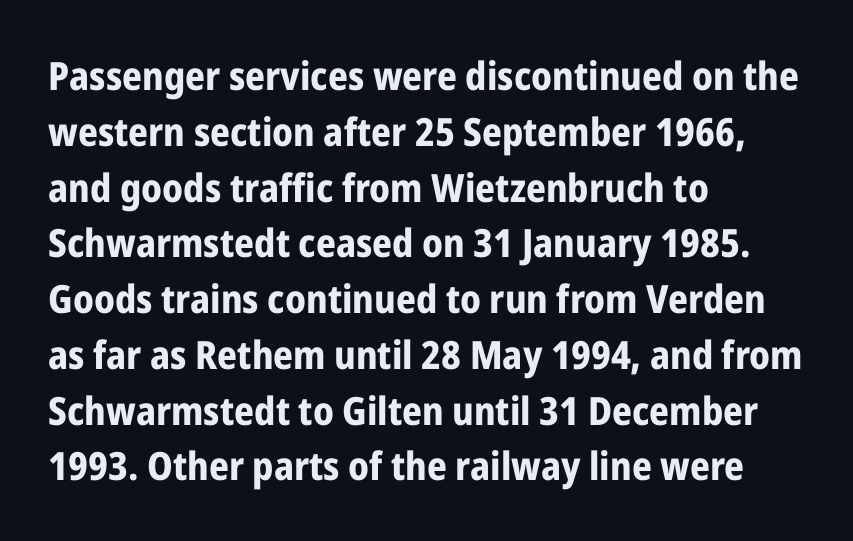
Q: Is the text bold? A: Yes.
Q: Is the text italic (slanted)? A: No, it is upright.
Q: Is the typeface a serif or a sans-serif typeface? A: Sans-serif.
Q: Is the text underlined? A: No.
Q: How is the paragraph aligned? A: Left-aligned.
Q: Is the spacing between letters normal or unusually wide? A: Normal.
Q: Is the spacing between lines tight, normal or loose? A: Normal.
Q: Width (condensed, normal, or wide)? A: Condensed.
Q: Stroke contrast? A: Low.
Q: x-height? A: Medium.
Q: Monospaced? A: No.
